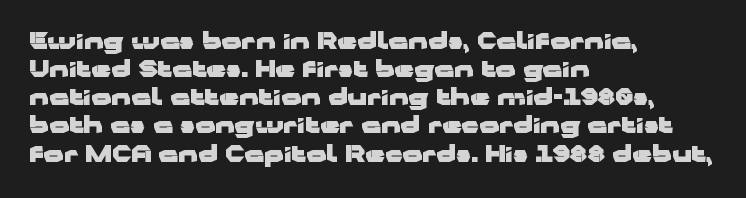
{"italic": "no", "bold": "yes", "underline": "no", "align": "left", "line_spacing": "normal", "line_spacing_ratio": 1.28, "letter_spacing": "normal", "letter_spacing_em": 0.0, "glyph_px": 22}
